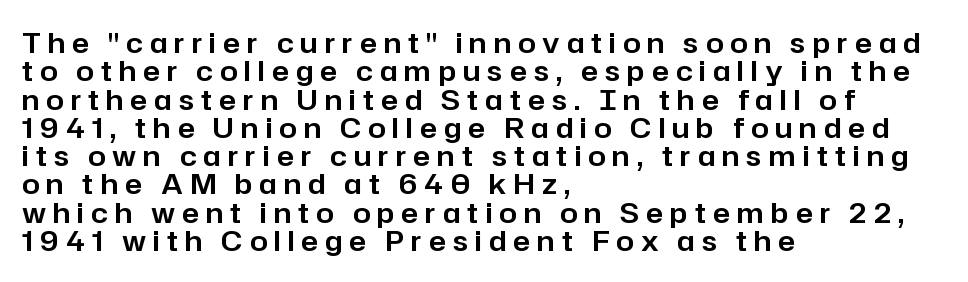
The image shows 28 px sans-serif type, upright; set left-aligned, tight line spacing (1.01x), unusually wide letter spacing (+0.25 em), not underlined; low stroke contrast and a medium x-height.
